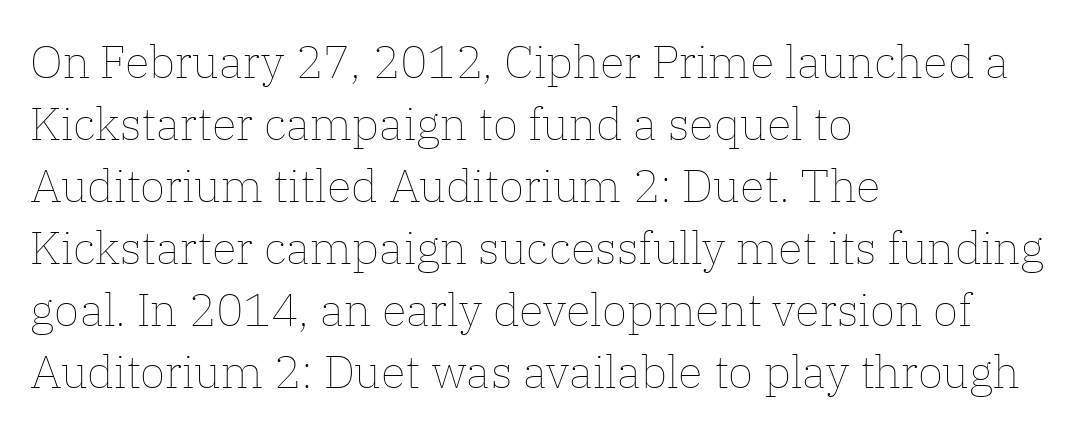
Q: Is the text bold? A: No.
Q: Is the text italic (slanted)? A: No, it is upright.
Q: Is the text underlined? A: No.
Q: How is the paragraph aligned? A: Left-aligned.
Q: Is the spacing between letters normal or unusually wide? A: Normal.
Q: Is the spacing between lines tight, normal or loose? A: Normal.
Q: Width (condensed, normal, or wide)? A: Normal.
Q: Stroke contrast? A: Low.
Q: x-height? A: Medium.
Q: Monospaced? A: No.
